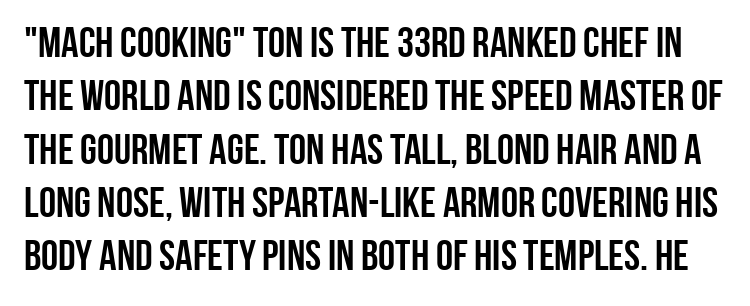
Each word holds together tightly as a unit, with standard inter-letter gaps. Stroke thickness is high; the sample reads as a true bold. Observe the absence of serifs on each vertical stroke in this sample. Descender tails drop into unmarked territory.
